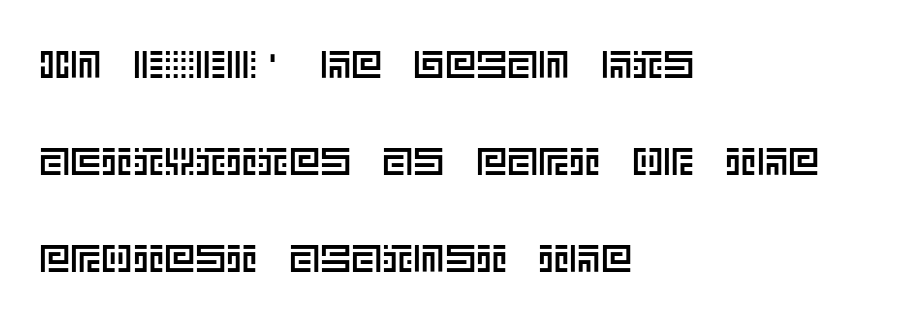
{"italic": "no", "width": "normal", "x_height": "large", "underline": "no", "align": "left", "line_spacing": "loose", "line_spacing_ratio": 2.49, "letter_spacing": "normal", "letter_spacing_em": 0.0, "glyph_px": 39}
